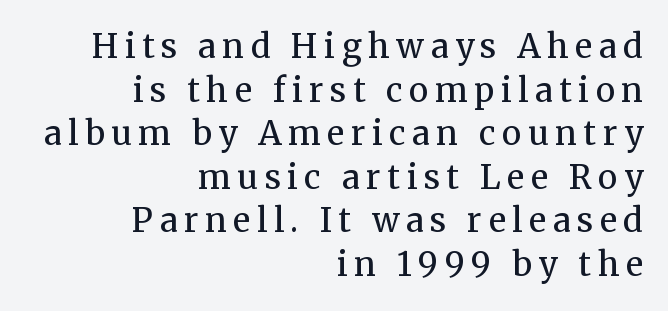
{"serif": "yes", "italic": "no", "bold": "no", "weight": "regular", "width": "normal", "stroke_contrast": "medium", "x_height": "medium", "monospaced": "no", "underline": "no", "align": "right", "line_spacing": "normal", "line_spacing_ratio": 1.32, "letter_spacing": "wide", "letter_spacing_em": 0.2, "glyph_px": 33}
